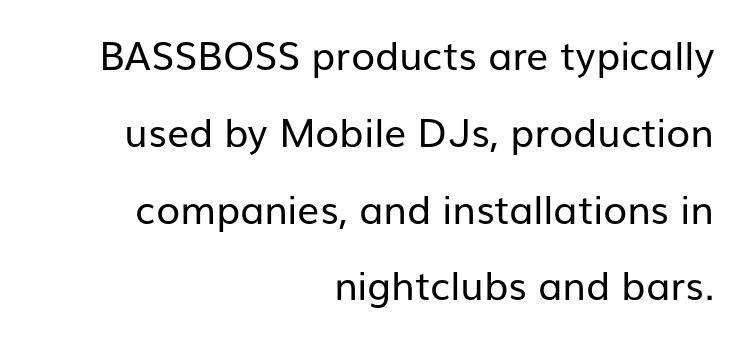
You can tell from the bare stems that sans-serif type was used. Looks like regular typesetting: each glyph gets only the width it needs. The rendering uses a large line-height, opening up the rows. Stems and bowls with no extra thickness — not bold.
